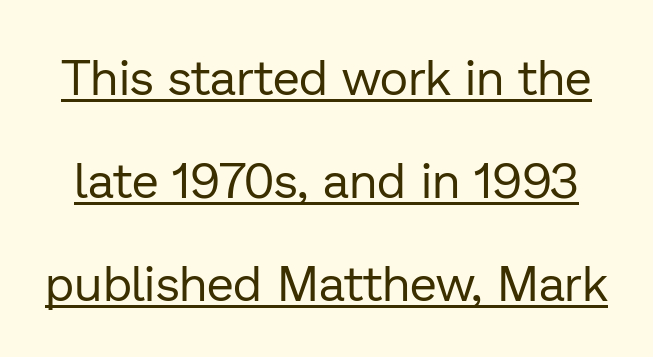
{"serif": "no", "italic": "no", "bold": "no", "weight": "regular", "width": "normal", "stroke_contrast": "low", "x_height": "medium", "monospaced": "no", "underline": "yes", "line_spacing": "loose", "line_spacing_ratio": 2.1, "letter_spacing": "normal", "letter_spacing_em": 0.0, "glyph_px": 49}
